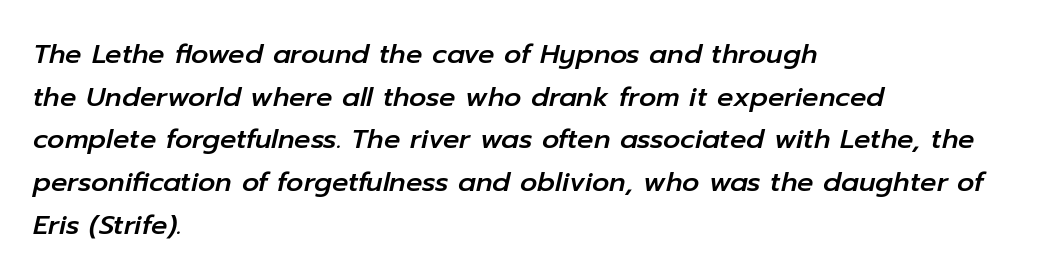
The image shows 27 px text type, italic (leaning right); set left-aligned, normal line spacing (1.58x), normal letter spacing, not underlined.
